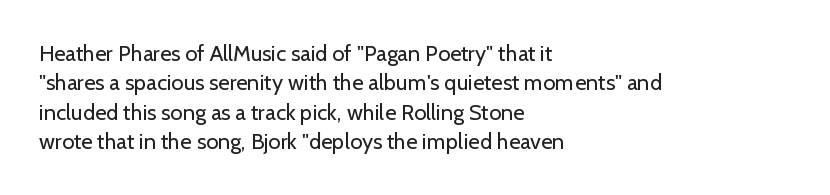
Q: Is the text bold? A: No.
Q: Is the text italic (slanted)? A: No, it is upright.
Q: Is the text underlined? A: No.
Q: How is the paragraph aligned? A: Left-aligned.
Q: Is the spacing between letters normal or unusually wide? A: Normal.
Q: Is the spacing between lines tight, normal or loose? A: Normal.
